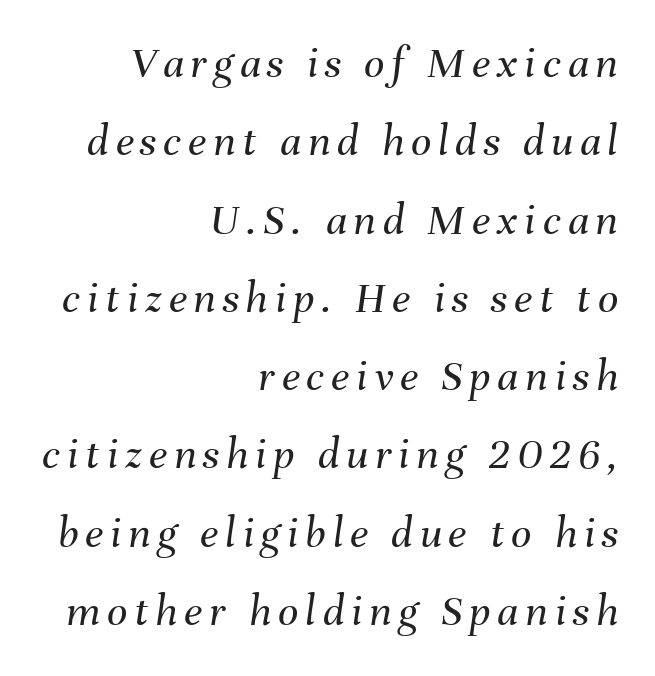
{"italic": "yes", "lean": "right", "slant_degrees": 8, "bold": "no", "weight": "regular", "width": "normal", "stroke_contrast": "medium", "x_height": "medium", "monospaced": "no", "underline": "no", "align": "right", "line_spacing_ratio": 1.74, "glyph_px": 45}
